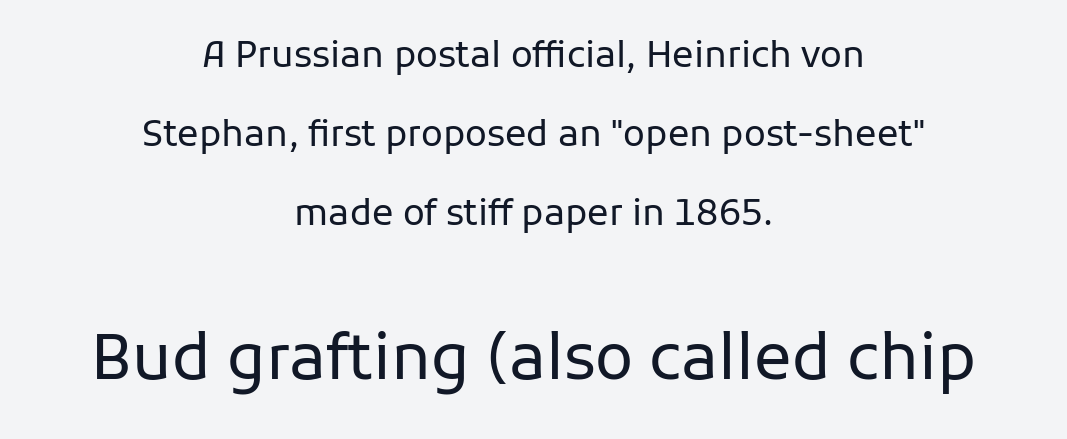
{"serif": "no", "italic": "no", "bold": "no", "weight": "regular", "width": "normal", "stroke_contrast": "low", "x_height": "medium", "monospaced": "no", "underline": "no", "align": "center", "line_spacing": "loose", "line_spacing_ratio": 2.2, "letter_spacing": "normal", "letter_spacing_em": 0.0, "larger_block": "second", "size_ratio": 1.75, "glyph_px": 63}
